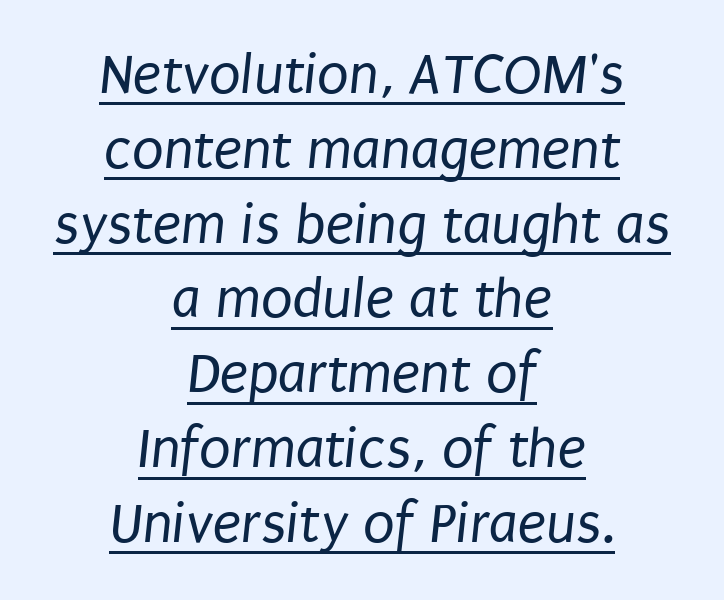
Evenly set lines give the paragraph a standard silhouette. The rendering keeps characters at their native spacing. Weight: in the light-to-regular range. Underline: present. Note the varied advance widths — an 'i' is clearly narrower than an 'm'. A typesetter would label this face a sans.
